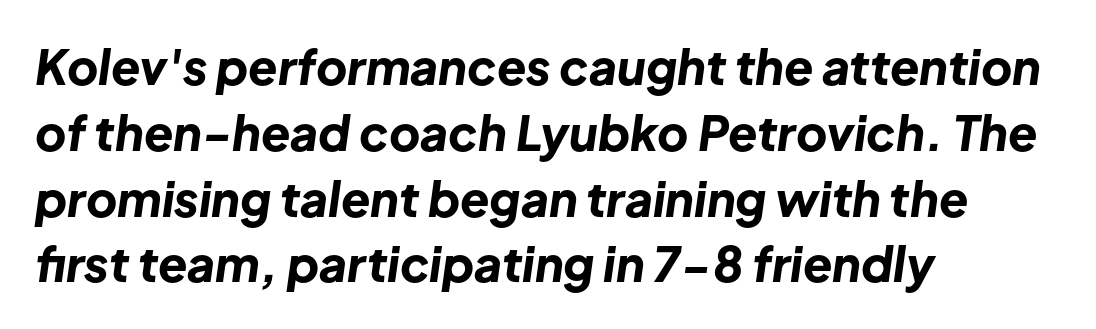
{"italic": "yes", "lean": "right", "slant_degrees": 8, "bold": "yes", "weight": "bold", "width": "normal", "stroke_contrast": "low", "x_height": "medium", "monospaced": "no", "underline": "no", "align": "left", "line_spacing": "normal", "line_spacing_ratio": 1.37, "letter_spacing": "normal", "letter_spacing_em": 0.0, "glyph_px": 48}
